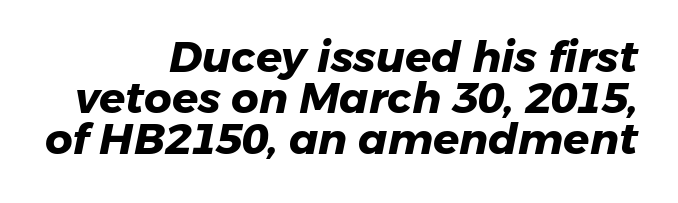
{"serif": "no", "bold": "yes", "weight": "heavy", "width": "normal", "stroke_contrast": "low", "x_height": "medium", "monospaced": "no", "underline": "no", "align": "right", "line_spacing": "tight", "line_spacing_ratio": 0.95, "letter_spacing": "normal", "letter_spacing_em": 0.0, "glyph_px": 43}
